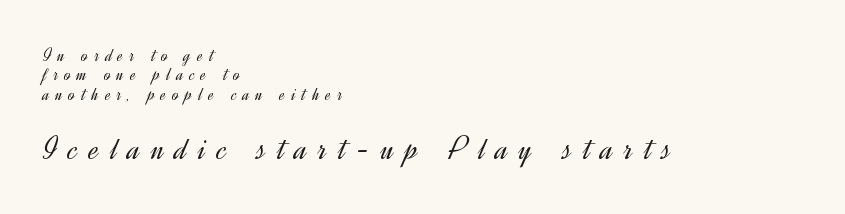
{"serif": "no", "bold": "no", "weight": "light", "width": "normal", "x_height": "small", "monospaced": "no", "underline": "no", "align": "left", "line_spacing": "tight", "line_spacing_ratio": 1.02, "letter_spacing": "wide", "letter_spacing_em": 0.33, "larger_block": "second", "size_ratio": 1.79, "glyph_px": 34}
